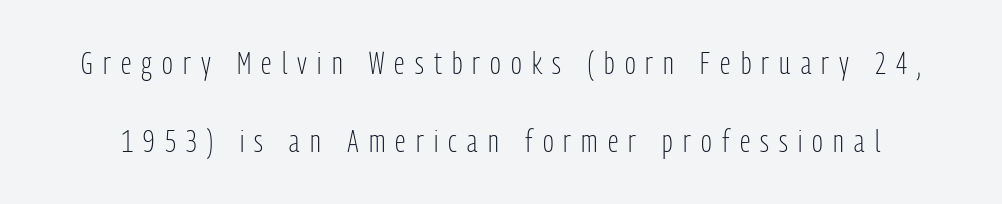
Q: Is the text bold? A: No.
Q: Is the text italic (slanted)? A: No, it is upright.
Q: Is the typeface a serif or a sans-serif typeface? A: Sans-serif.
Q: Is the text underlined? A: No.
Q: Is the spacing between letters normal or unusually wide? A: Unusually wide.
Q: Is the spacing between lines tight, normal or loose? A: Loose.
Q: Width (condensed, normal, or wide)? A: Condensed.
Q: Stroke contrast? A: Low.
Q: x-height? A: Medium.
Q: Monospaced? A: No.
